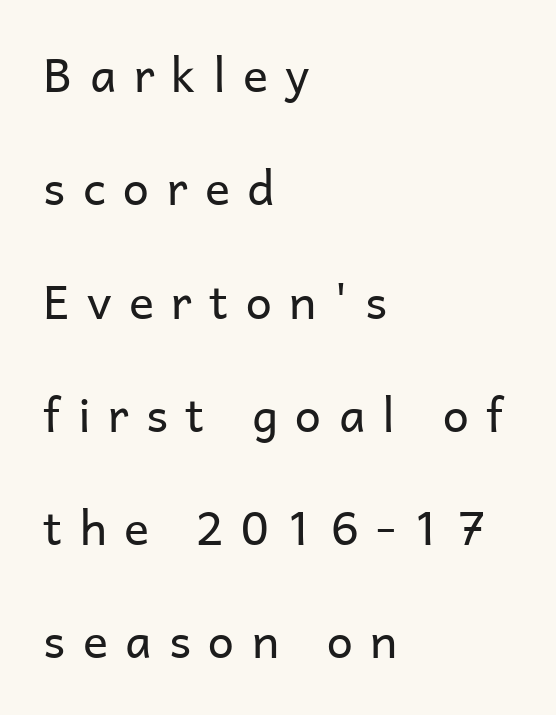
The image shows 47 px regular-weight sans-serif type, upright; set left-aligned, loose line spacing (2.41x), unusually wide letter spacing (+0.37 em), not underlined; low stroke contrast and a medium x-height.
